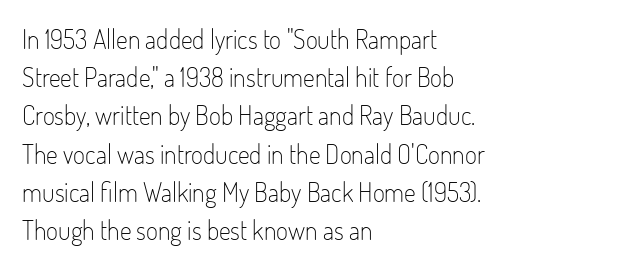
{"italic": "no", "bold": "no", "underline": "no", "align": "left", "line_spacing": "normal", "line_spacing_ratio": 1.47, "letter_spacing": "normal", "letter_spacing_em": 0.0, "glyph_px": 26}
